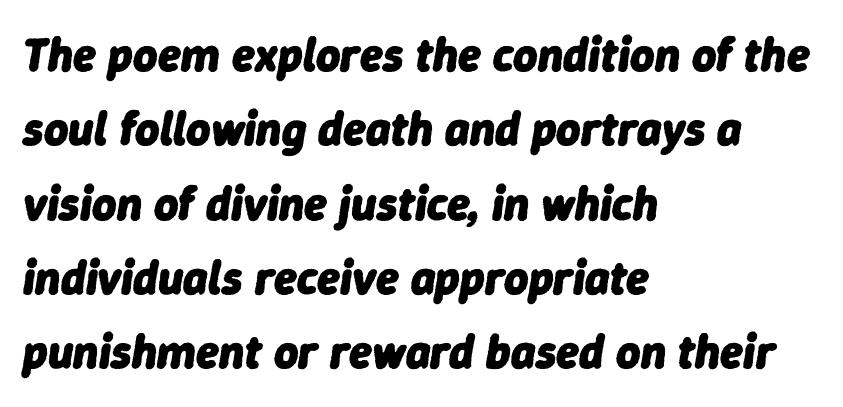
Notice how thick the strokes are: this is what a full bold looks like. No word sits above an underline. Rendered with sloped, italic letterforms. Each new line begins a customary step beneath the previous one. Inter-character spacing is left at the font's built-in metrics.
